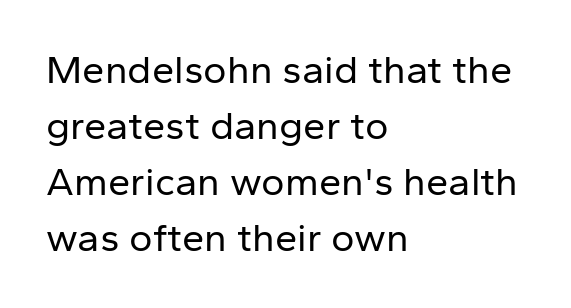
The image shows 40 px regular-weight sans-serif type, upright; set left-aligned, normal line spacing (1.4x), normal letter spacing, not underlined; low stroke contrast and a medium x-height.
